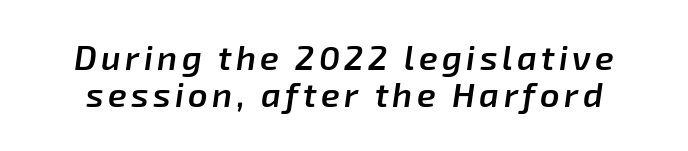
Q: Is the text bold? A: Semi-bold.
Q: Is the text italic (slanted)? A: Yes, it leans right by about 8 degrees.
Q: Is the text underlined? A: No.
Q: Is the spacing between lines tight, normal or loose? A: Tight.
Q: Width (condensed, normal, or wide)? A: Normal.
Q: Stroke contrast? A: Low.
Q: x-height? A: Medium.
Q: Monospaced? A: No.
